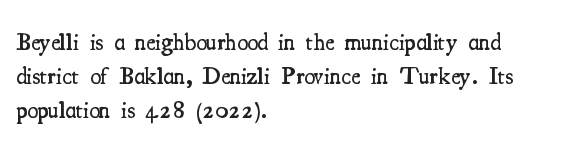
The image shows 24 px text type, upright; set left-aligned, normal line spacing (1.42x), normal letter spacing, not underlined.
